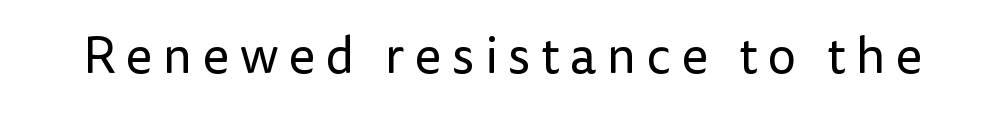
Q: Is the text bold? A: No.
Q: Is the text italic (slanted)? A: No, it is upright.
Q: Is the typeface a serif or a sans-serif typeface? A: Sans-serif.
Q: Is the text underlined? A: No.
Q: Is the spacing between letters normal or unusually wide? A: Unusually wide.
Q: Width (condensed, normal, or wide)? A: Normal.
Q: Stroke contrast? A: Low.
Q: x-height? A: Medium.
Q: Monospaced? A: No.
